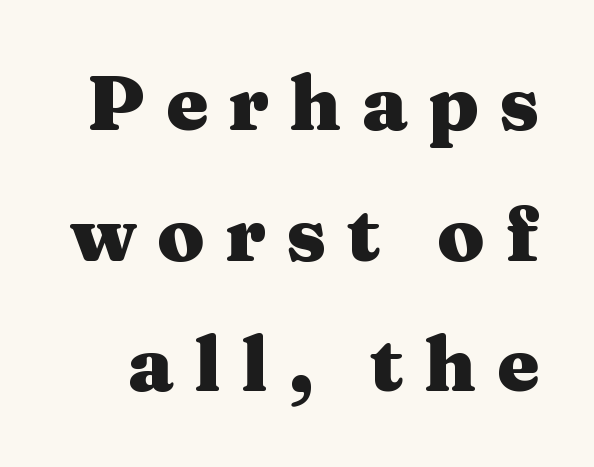
The image shows 76 px heavy, wide serif type, upright; set line spacing 1.72x, unusually wide letter spacing (+0.27 em), not underlined; medium stroke contrast and a medium x-height.
